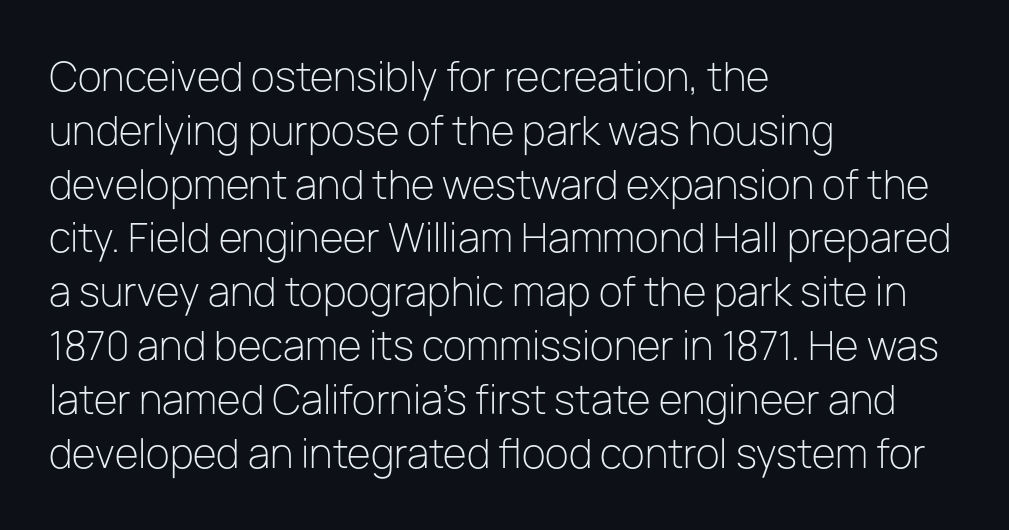
Tracking here is standard; glyphs follow each other at the usual distance. Bold? No — there's no thickening of the strokes. The gap between lines stays unmarked. These lines are rendered in a variable-pitch font.
